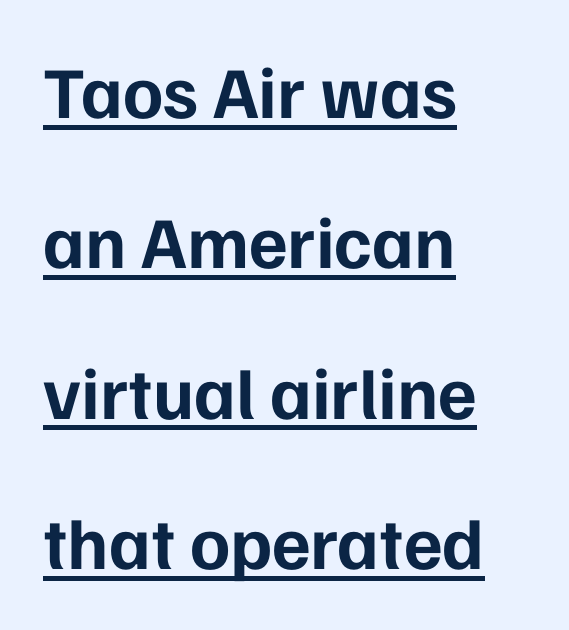
The image shows 73 px bold sans-serif type, upright; set left-aligned, loose line spacing (2.06x), normal letter spacing, underlined; low stroke contrast and a medium x-height.
